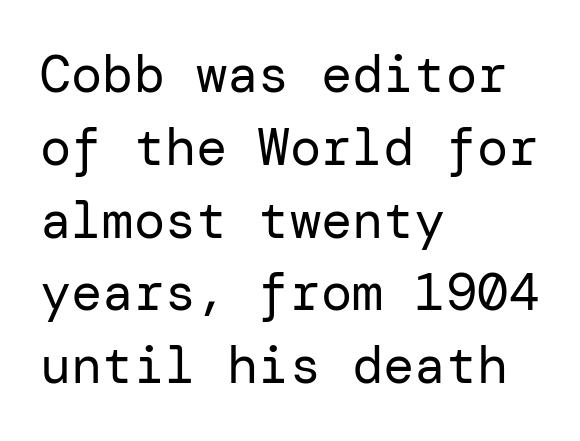
Leading matches the norm, producing a regular column. The glyphs in this specimen are sans serif. Just letters on the line, the space beneath them empty. The passage is arranged the way most books set body copy — flush left. The passage shown has conventional tracking throughout.
